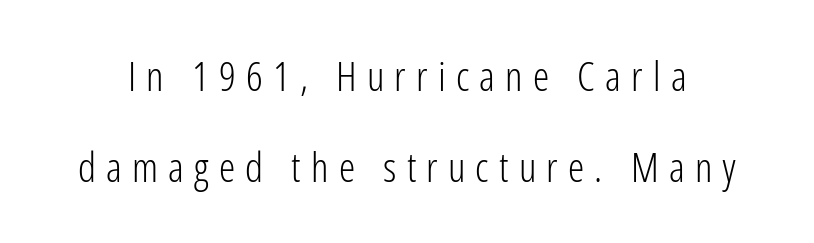
{"serif": "no", "italic": "no", "bold": "no", "weight": "light", "width": "condensed", "stroke_contrast": "low", "x_height": "medium", "monospaced": "no", "underline": "no", "line_spacing": "loose", "line_spacing_ratio": 2.23, "letter_spacing": "wide", "letter_spacing_em": 0.25, "glyph_px": 41}
